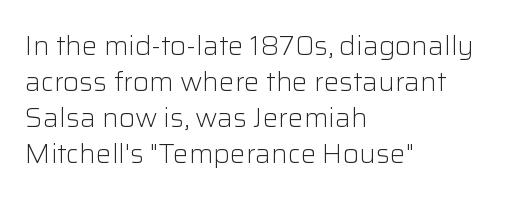
Teacher's note: observe the even left margin — that is flush-left alignment. Students, note that the glyphs here touch the page at normal intervals. Do the letters lean? They stand straight. Descenders hang freely into open space. Stem width sits at or under what a default text font uses.
